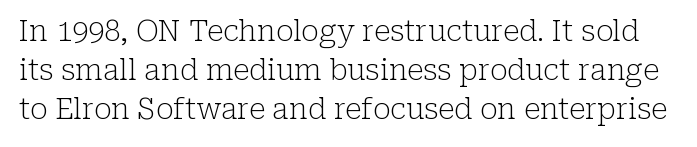
The image shows 29 px light serif type, upright; set normal line spacing (1.35x), normal letter spacing, not underlined; low stroke contrast and a medium x-height.
